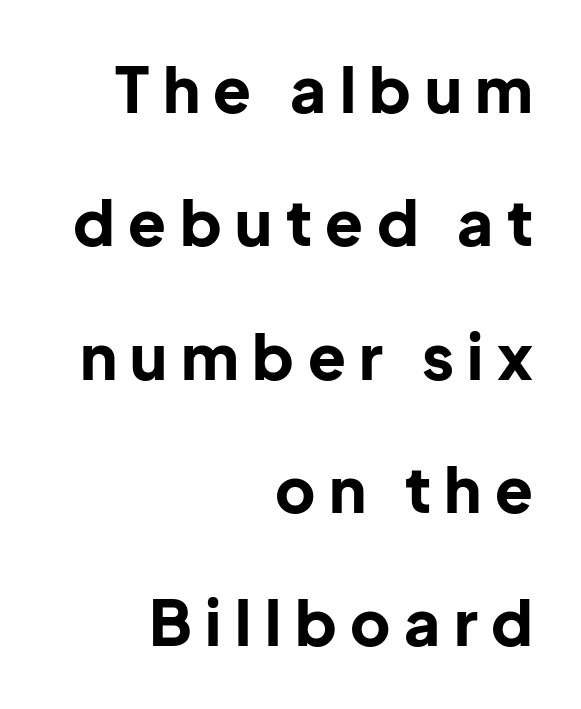
{"serif": "no", "italic": "no", "bold": "yes", "weight": "bold", "width": "normal", "stroke_contrast": "low", "x_height": "medium", "monospaced": "no", "underline": "no", "align": "right", "line_spacing": "loose", "line_spacing_ratio": 2.15, "letter_spacing": "wide", "letter_spacing_em": 0.22, "glyph_px": 62}
